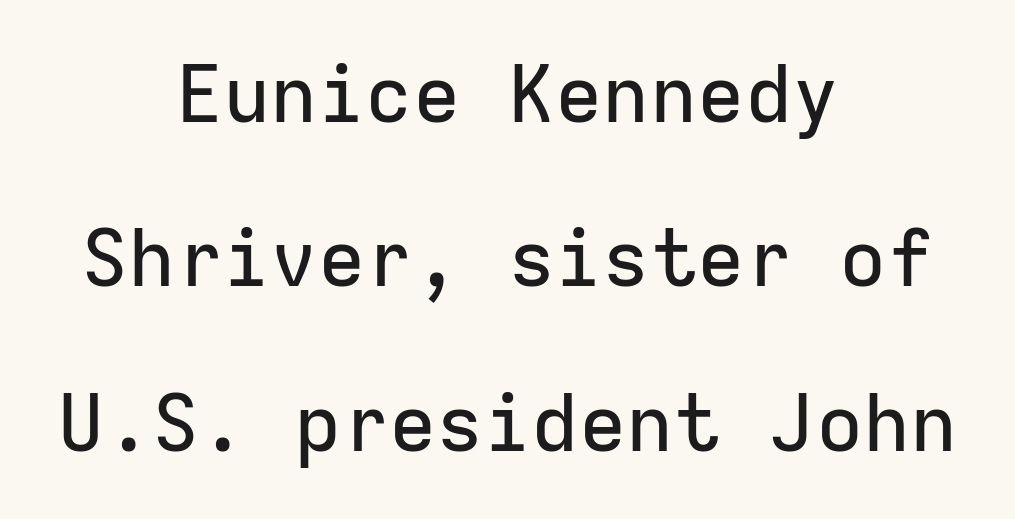
Q: Is the text italic (slanted)? A: No, it is upright.
Q: Is the typeface a serif or a sans-serif typeface? A: Sans-serif.
Q: Is the text underlined? A: No.
Q: How is the paragraph aligned? A: Centered.
Q: Is the spacing between letters normal or unusually wide? A: Normal.
Q: Is the spacing between lines tight, normal or loose? A: Loose.
Q: Width (condensed, normal, or wide)? A: Normal.
Q: Stroke contrast? A: Low.
Q: x-height? A: Medium.
Q: Monospaced? A: Yes.
